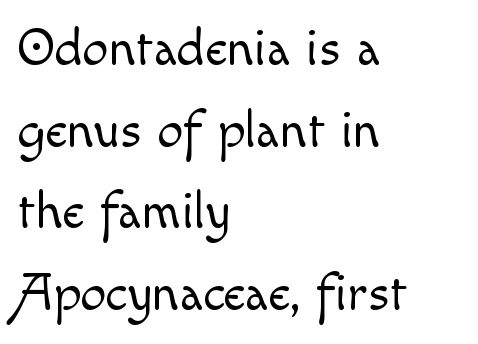
Q: Is the text bold? A: No.
Q: Is the text italic (slanted)? A: No, it is upright.
Q: Is the text underlined? A: No.
Q: How is the paragraph aligned? A: Left-aligned.
Q: Is the spacing between letters normal or unusually wide? A: Normal.
Q: Is the spacing between lines tight, normal or loose? A: Normal.
Q: Width (condensed, normal, or wide)? A: Normal.
Q: x-height? A: Small.
Q: Monospaced? A: No.
